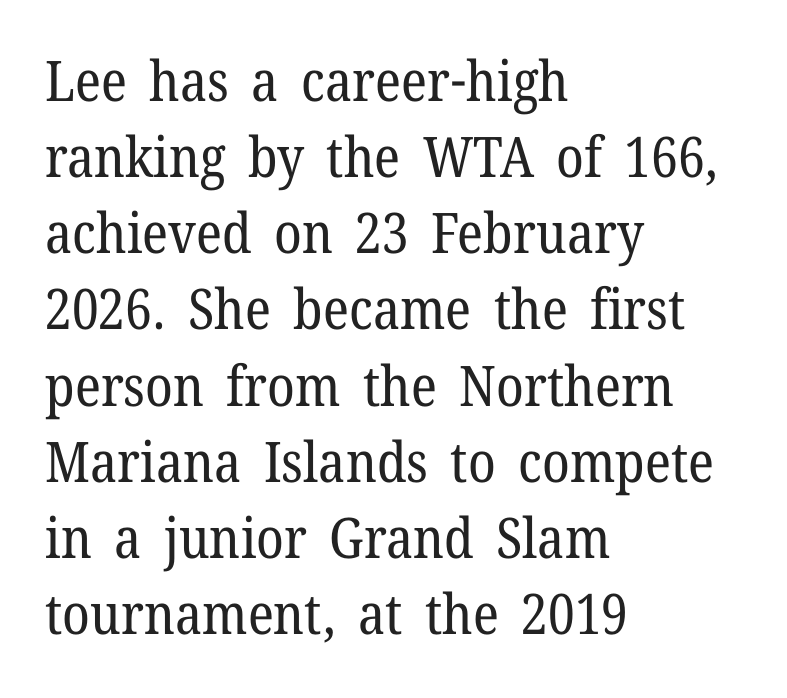
The image shows 56 px regular-weight serif type, upright; set left-aligned, normal line spacing (1.36x), normal letter spacing, not underlined; low stroke contrast and a medium x-height.
